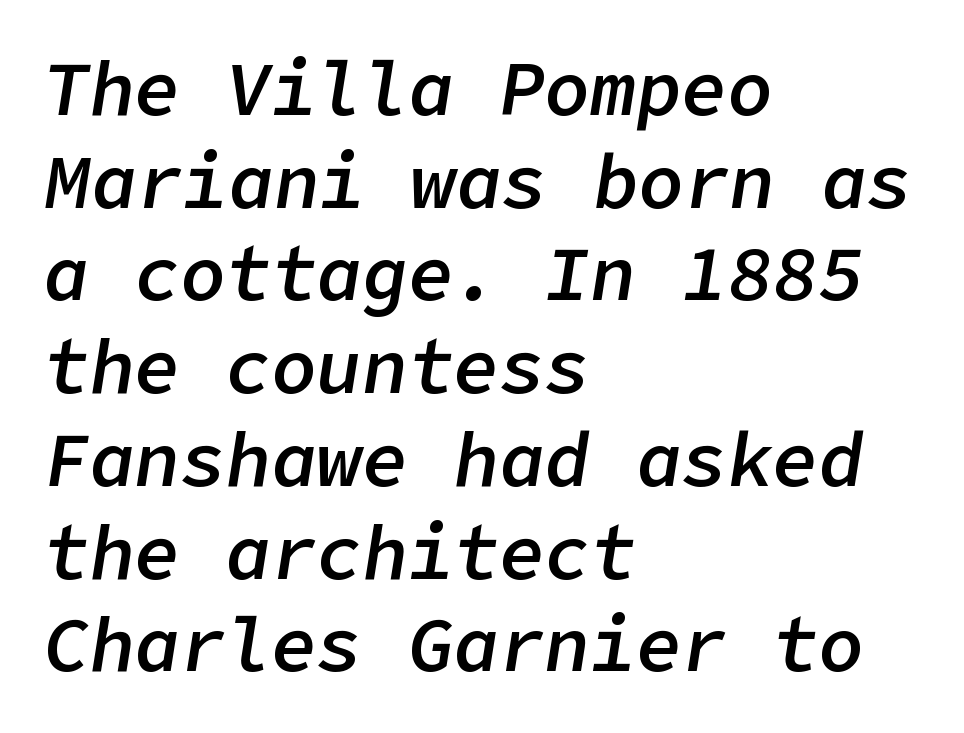
The image shows 76 px semibold type, italic (leaning right); set left-aligned, line spacing 1.22x, normal letter spacing, not underlined; low stroke contrast and a medium x-height.
